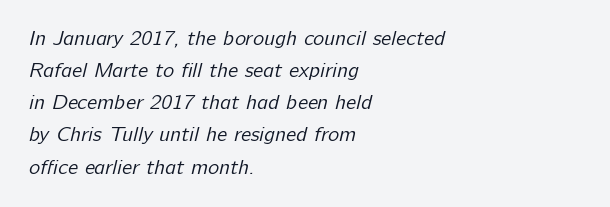
Q: Is the text bold? A: No.
Q: Is the text underlined? A: No.
Q: How is the paragraph aligned? A: Left-aligned.
Q: Is the spacing between letters normal or unusually wide? A: Normal.
Q: Is the spacing between lines tight, normal or loose? A: Normal.
